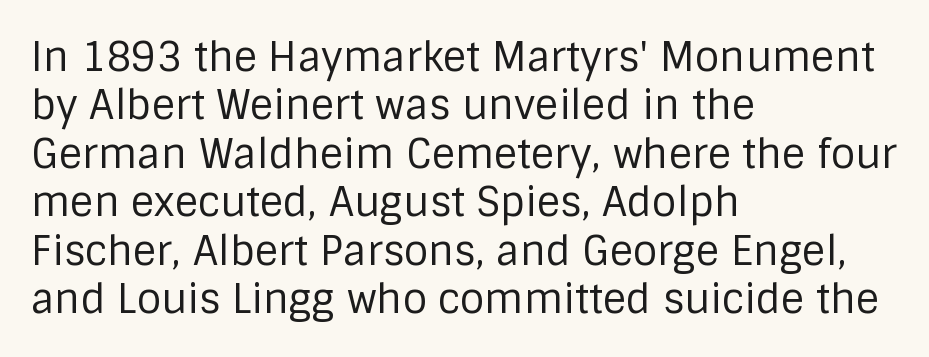
This rendering uses left alignment, leaving the right contour irregular. Default kerning and tracking; the words read as compact shapes. Nope, not italic — everything's standing straight. Lines of text with bare space underneath. You could not count columns in this text — the font is proportionally spaced. No extra ink here — the face is not bold.
